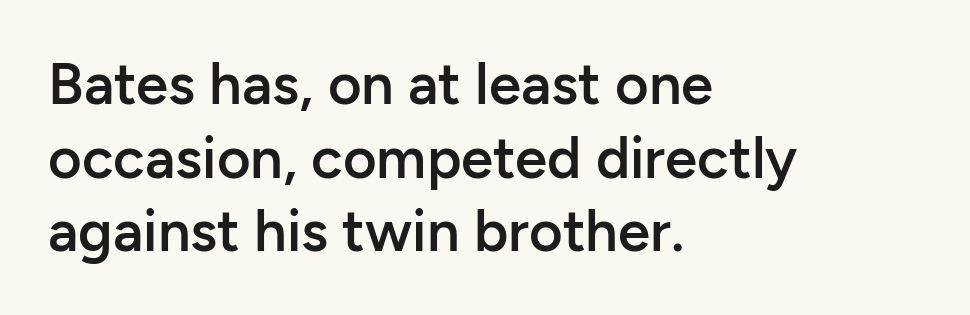
Nothing unusual about the tracking: characters are spaced as the font intends. The face used here is a sans, in the tradition of grotesques and geometrics. Caption: semibold face, moderately heavy strokes. Underlining? Definitely not there. Here the designer chose a conventional face with non-uniform glyph widths. The letters stand upright; this is a roman face.
